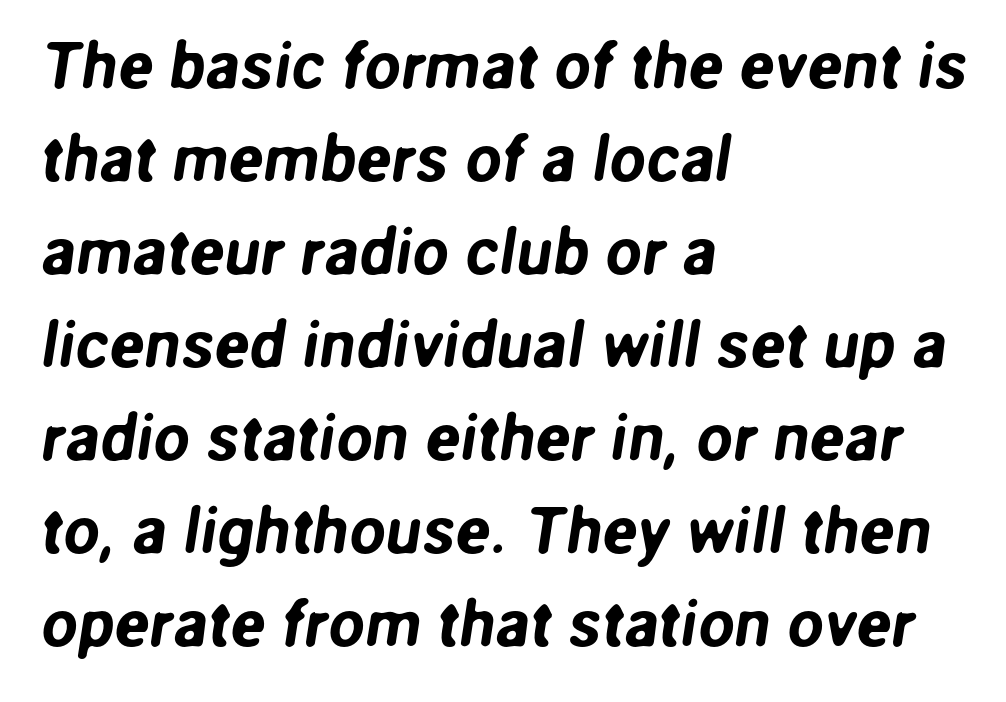
The image shows 65 px sans-serif type; set left-aligned, normal line spacing (1.43x), normal letter spacing, not underlined; low stroke contrast and a medium x-height.
